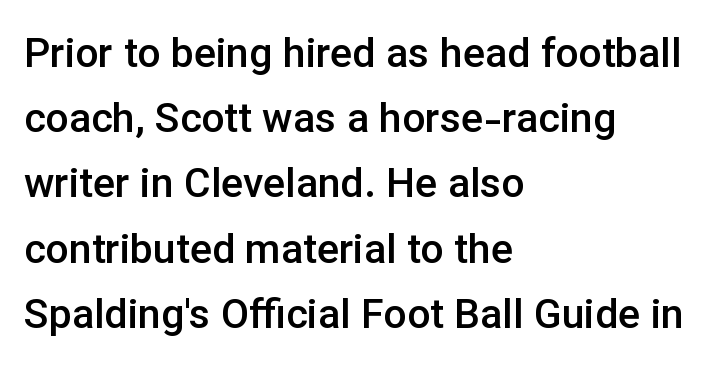
{"serif": "no", "italic": "no", "bold": "semi", "weight": "semibold", "width": "normal", "stroke_contrast": "low", "x_height": "medium", "monospaced": "no", "underline": "no", "align": "left", "line_spacing": "normal", "line_spacing_ratio": 1.59, "letter_spacing": "normal", "letter_spacing_em": 0.0, "glyph_px": 41}
